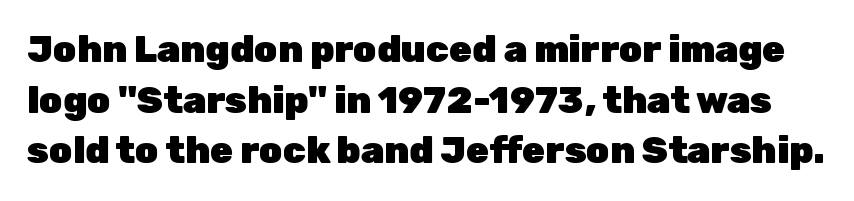
Q: Is the text bold? A: Yes.
Q: Is the text italic (slanted)? A: No, it is upright.
Q: Is the typeface a serif or a sans-serif typeface? A: Sans-serif.
Q: Is the text underlined? A: No.
Q: Is the spacing between letters normal or unusually wide? A: Normal.
Q: Is the spacing between lines tight, normal or loose? A: Normal.
Q: Width (condensed, normal, or wide)? A: Normal.
Q: Stroke contrast? A: Low.
Q: x-height? A: Medium.
Q: Monospaced? A: No.
